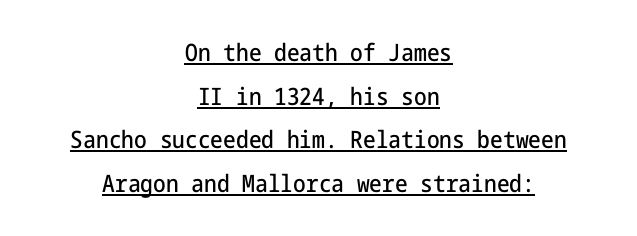
The image shows 24 px text type, upright; set centered, line spacing 1.82x, normal letter spacing, underlined.
